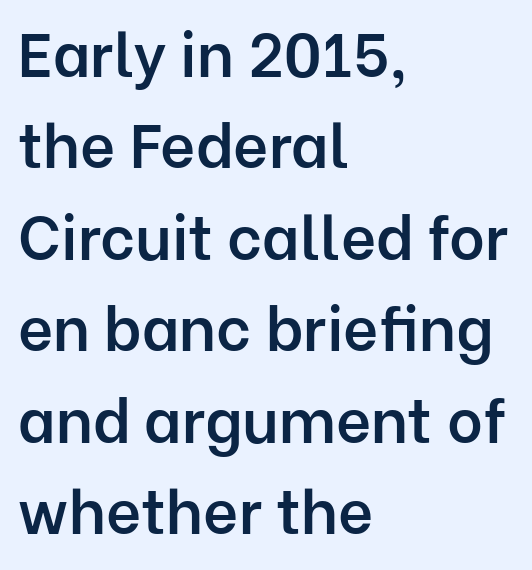
{"serif": "no", "italic": "no", "bold": "semi", "weight": "semibold", "width": "normal", "stroke_contrast": "low", "x_height": "medium", "monospaced": "no", "underline": "no", "align": "left", "line_spacing": "normal", "line_spacing_ratio": 1.5, "letter_spacing": "normal", "letter_spacing_em": 0.0, "glyph_px": 61}
